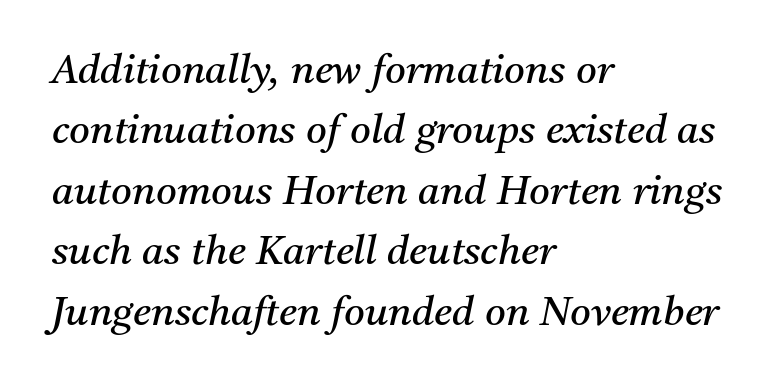
The compositor pushed each line to the left boundary. The letters advance in unequal steps, a hallmark of proportional type. Any mark beneath the type? The region is blank. Unbolded letterforms with no extra heft. Students, observe: this is what conventionally led text looks like.
